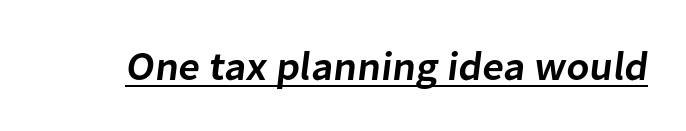
{"serif": "no", "bold": "semi", "weight": "semibold", "width": "normal", "stroke_contrast": "low", "x_height": "medium", "monospaced": "no", "underline": "yes", "letter_spacing": "normal", "letter_spacing_em": 0.0, "glyph_px": 41}
